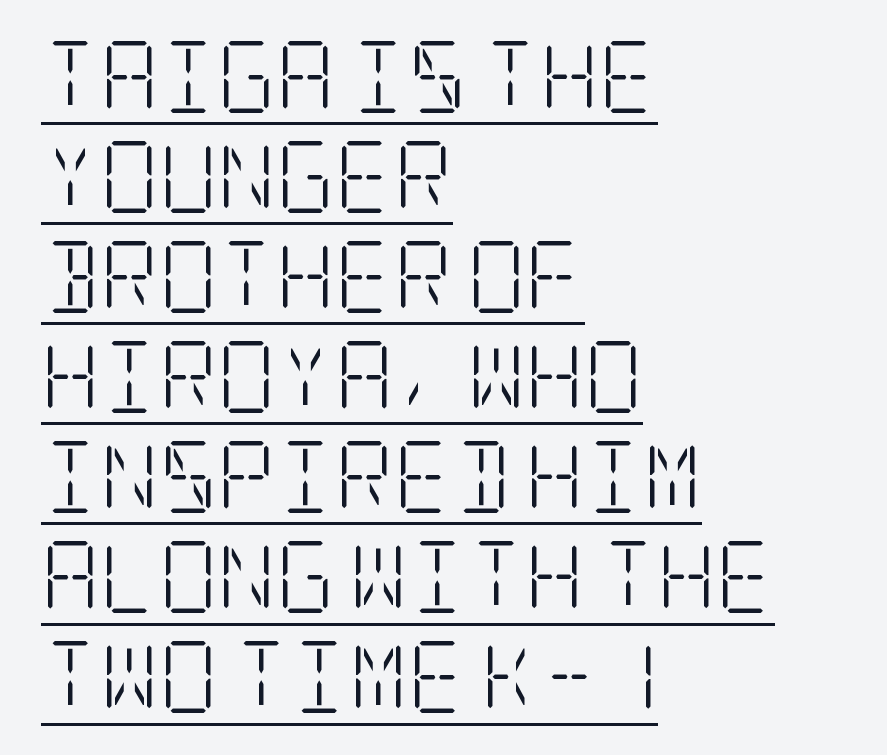
The image shows 72 px light, condensed serif type, upright; set left-aligned, normal line spacing (1.39x), normal letter spacing, underlined; low stroke contrast and a large x-height.
